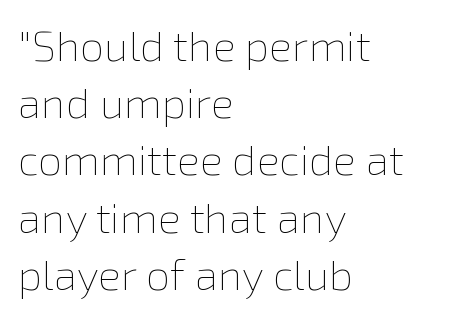
Q: Is the text bold? A: No.
Q: Is the text italic (slanted)? A: No, it is upright.
Q: Is the text underlined? A: No.
Q: How is the paragraph aligned? A: Left-aligned.
Q: Is the spacing between letters normal or unusually wide? A: Normal.
Q: Is the spacing between lines tight, normal or loose? A: Normal.
Q: Width (condensed, normal, or wide)? A: Normal.
Q: x-height? A: Medium.
Q: Monospaced? A: No.
